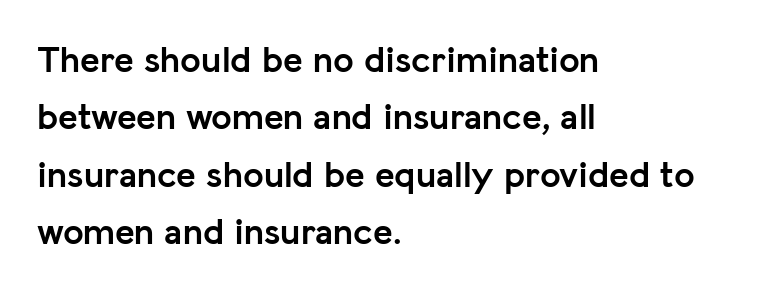
Posture: straight, roman, zero tilt. The rendering uses a bold face; every stroke is thick and dark. The letterforms sit shoulder to shoulder at normal distance. The passage shown is not underscored anywhere.
